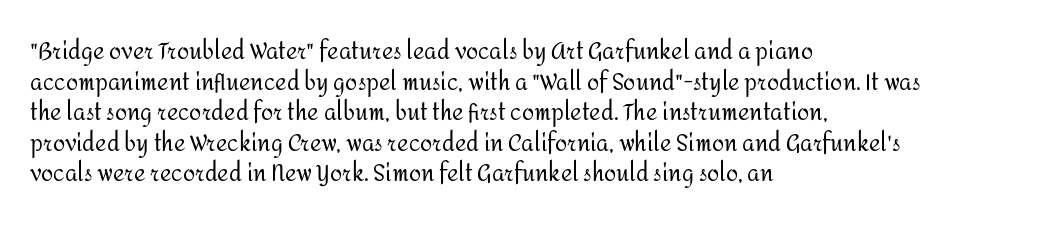
Q: Is the text bold? A: No.
Q: Is the text italic (slanted)? A: No, it is upright.
Q: Is the text underlined? A: No.
Q: How is the paragraph aligned? A: Left-aligned.
Q: Is the spacing between letters normal or unusually wide? A: Normal.
Q: Is the spacing between lines tight, normal or loose? A: Normal.
